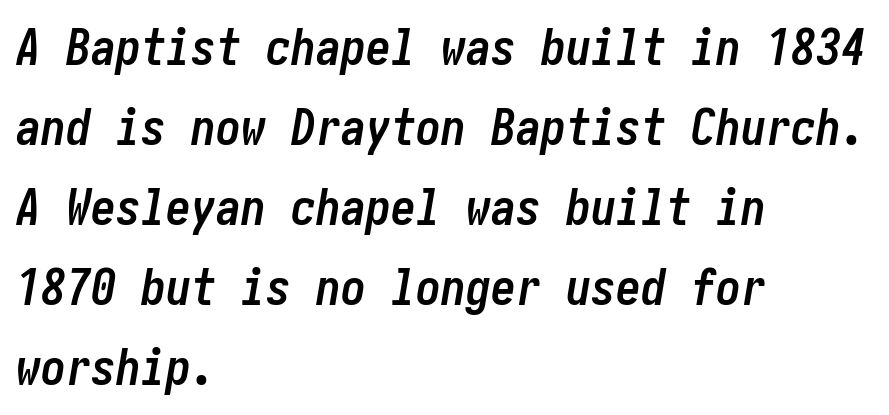
The image shows 50 px semibold, condensed type, italic (leaning right); set left-aligned, normal line spacing (1.6x), normal letter spacing, not underlined; low stroke contrast and a medium x-height.
